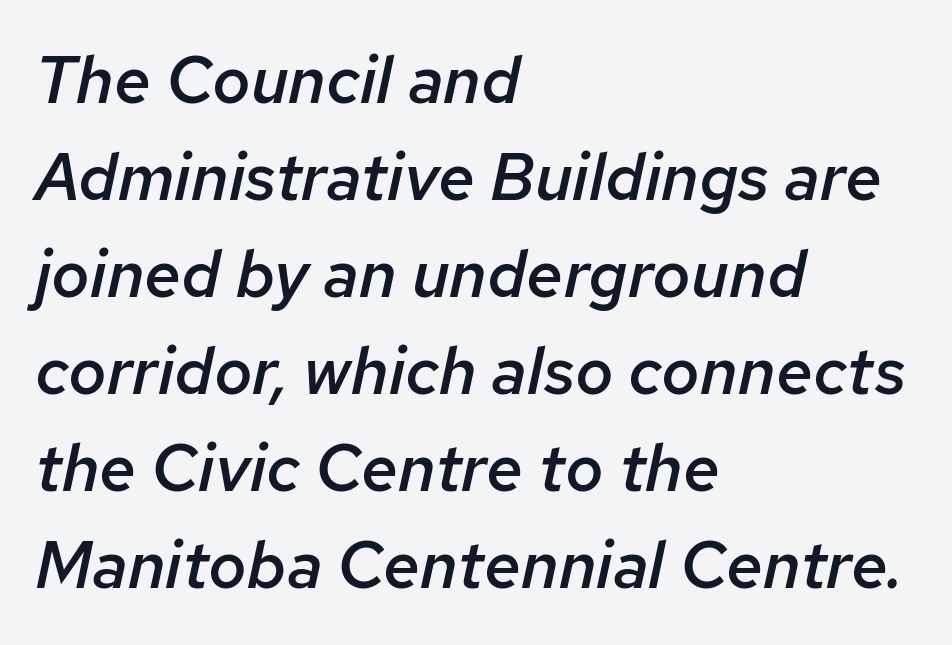
Q: Is the text bold? A: Semi-bold.
Q: Is the text italic (slanted)? A: Yes, it leans right by about 12 degrees.
Q: Is the text underlined? A: No.
Q: How is the paragraph aligned? A: Left-aligned.
Q: Is the spacing between letters normal or unusually wide? A: Normal.
Q: Is the spacing between lines tight, normal or loose? A: Normal.
Q: Width (condensed, normal, or wide)? A: Normal.
Q: Stroke contrast? A: Low.
Q: x-height? A: Medium.
Q: Monospaced? A: No.
